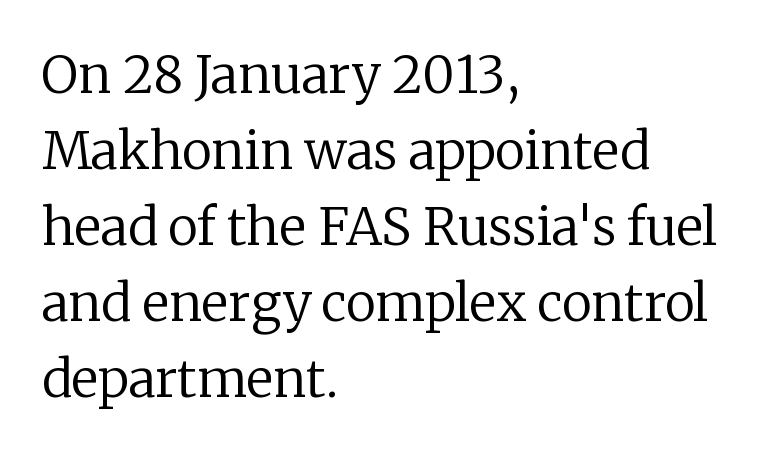
The image shows 51 px regular-weight serif type, upright; set left-aligned, normal line spacing (1.49x), normal letter spacing, not underlined; low stroke contrast and a medium x-height.
